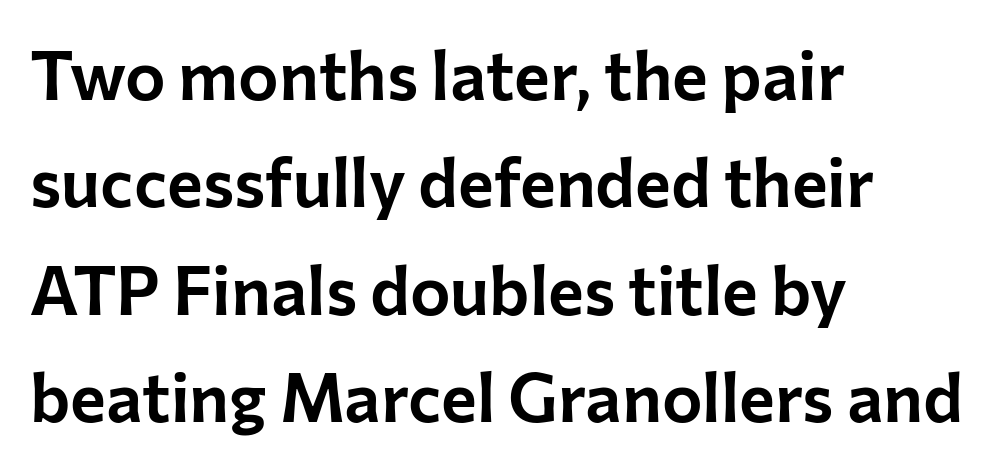
{"serif": "no", "italic": "no", "width": "normal", "stroke_contrast": "low", "x_height": "medium", "monospaced": "no", "underline": "no", "align": "left", "line_spacing": "normal", "line_spacing_ratio": 1.58, "letter_spacing": "normal", "letter_spacing_em": 0.0, "glyph_px": 68}
